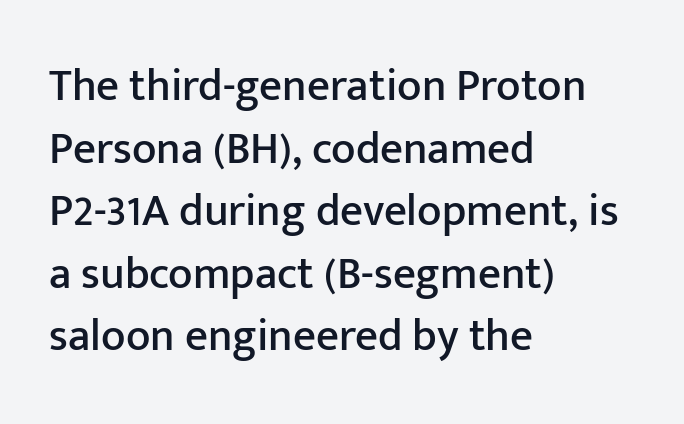
Q: Is the text italic (slanted)? A: No, it is upright.
Q: Is the typeface a serif or a sans-serif typeface? A: Sans-serif.
Q: Is the text underlined? A: No.
Q: How is the paragraph aligned? A: Left-aligned.
Q: Is the spacing between letters normal or unusually wide? A: Normal.
Q: Is the spacing between lines tight, normal or loose? A: Normal.
Q: Width (condensed, normal, or wide)? A: Normal.
Q: Stroke contrast? A: Low.
Q: x-height? A: Medium.
Q: Monospaced? A: No.
